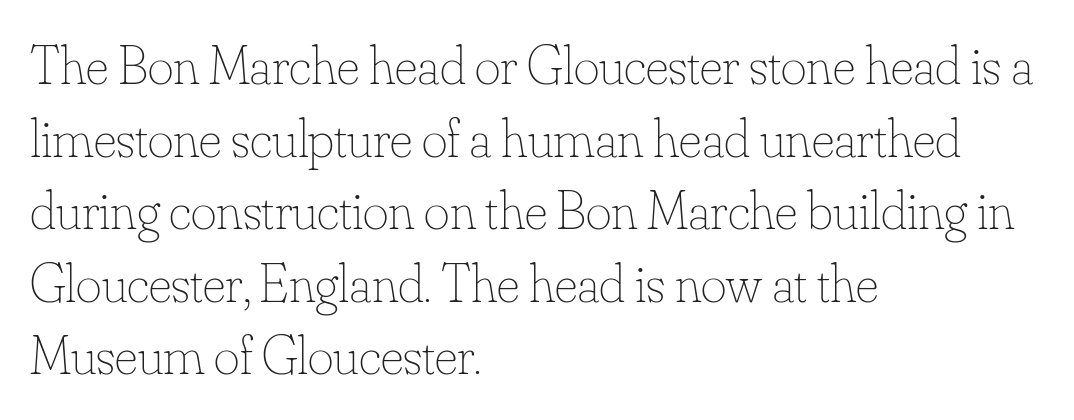
Clear beneath every line of the passage. Proportional: the letters do not fall into vertical columns. Inter-character spacing is left at the font's built-in metrics. This sample is left-justified, so line endings fall wherever the words run out.
